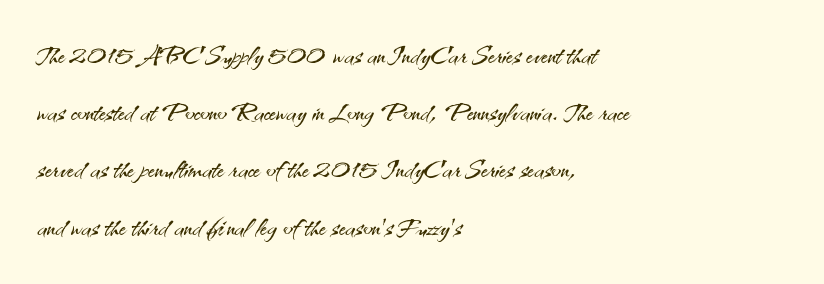
{"serif": "no", "bold": "no", "weight": "light", "width": "normal", "stroke_contrast": "medium", "x_height": "small", "monospaced": "no", "underline": "no", "align": "left", "line_spacing": "normal", "line_spacing_ratio": 1.59, "letter_spacing": "normal", "letter_spacing_em": 0.0, "glyph_px": 36}
